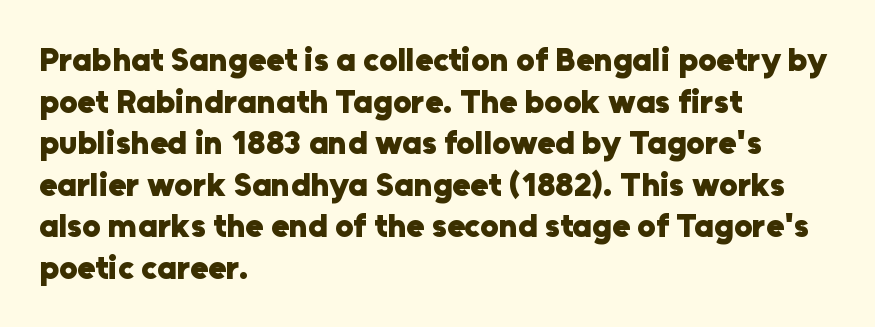
{"serif": "no", "italic": "no", "bold": "yes", "weight": "heavy", "width": "normal", "stroke_contrast": "low", "x_height": "medium", "monospaced": "no", "underline": "no", "align": "left", "line_spacing": "normal", "line_spacing_ratio": 1.26, "letter_spacing": "normal", "letter_spacing_em": 0.0, "glyph_px": 33}
